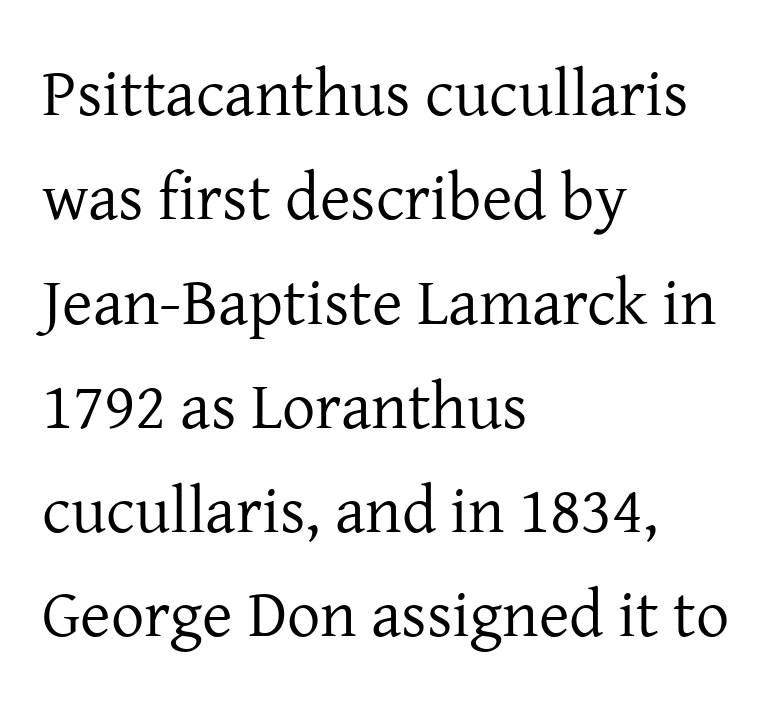
{"serif": "yes", "italic": "no", "bold": "no", "weight": "regular", "width": "normal", "stroke_contrast": "low", "x_height": "medium", "monospaced": "no", "underline": "no", "align": "left", "line_spacing": "normal", "line_spacing_ratio": 1.58, "letter_spacing": "normal", "letter_spacing_em": 0.0, "glyph_px": 66}
